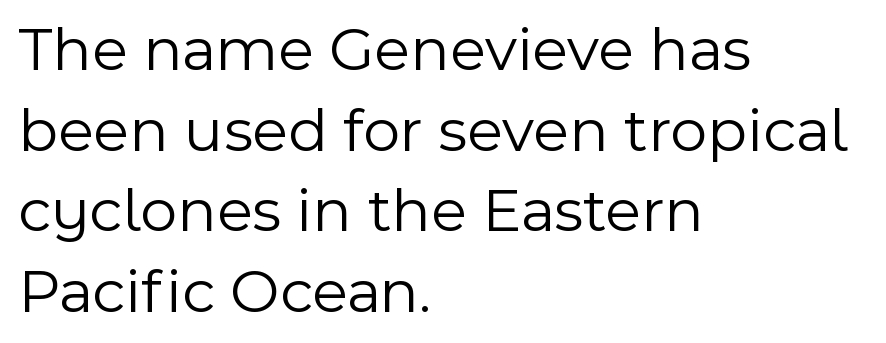
The face used here is a sans, in the tradition of grotesques and geometrics. Successive baselines arrive at the customary interval. Varying glyph widths throughout — classic text-font behaviour. The weight tops out at a normal text grade. Compared with a centered layout, this one pins lines to the left instead. There is no visible air inserted between adjacent glyphs.
